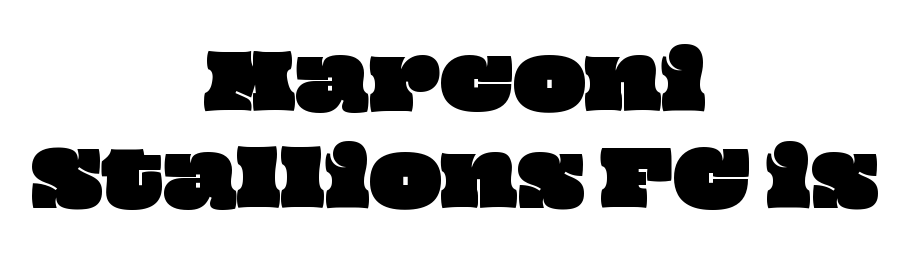
{"width": "wide", "stroke_contrast": "low", "x_height": "large", "monospaced": "no", "underline": "no", "align": "center", "line_spacing": "normal", "line_spacing_ratio": 1.27, "letter_spacing": "normal", "letter_spacing_em": 0.0, "glyph_px": 76}
